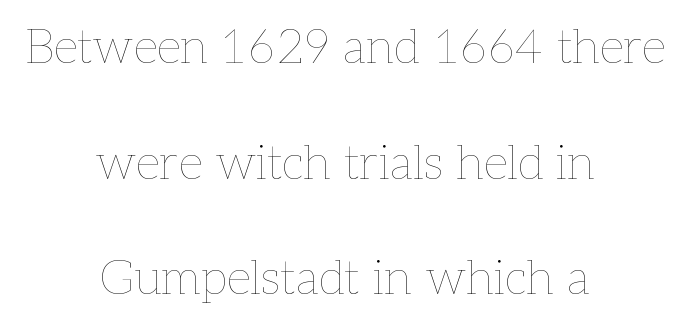
{"italic": "no", "bold": "no", "weight": "thin", "width": "normal", "stroke_contrast": "low", "x_height": "medium", "monospaced": "no", "underline": "no", "align": "center", "line_spacing": "loose", "line_spacing_ratio": 2.41, "letter_spacing": "normal", "letter_spacing_em": 0.0, "glyph_px": 48}
